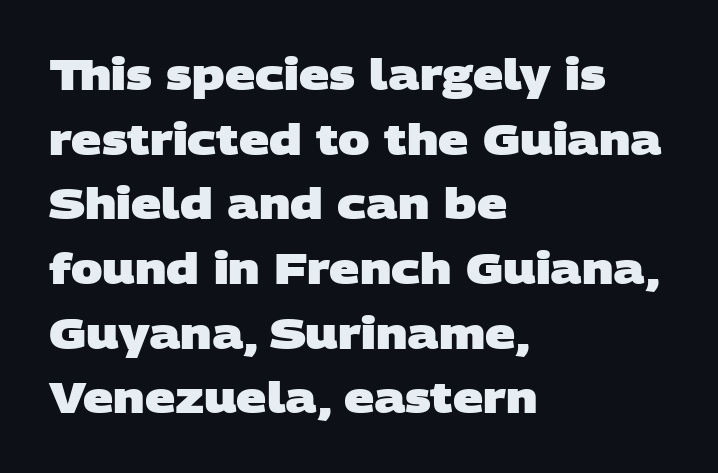
{"serif": "no", "bold": "yes", "weight": "heavy", "width": "wide", "stroke_contrast": "low", "x_height": "large", "monospaced": "no", "underline": "no", "align": "left", "line_spacing": "normal", "line_spacing_ratio": 1.54, "letter_spacing": "normal", "letter_spacing_em": 0.0, "glyph_px": 42}
